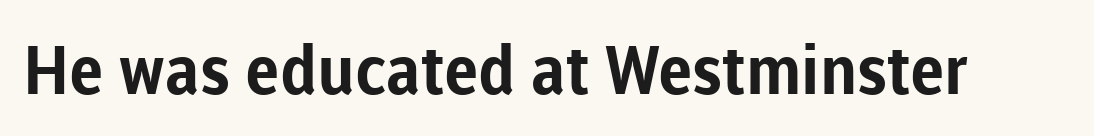
{"serif": "no", "italic": "no", "bold": "yes", "weight": "bold", "width": "normal", "stroke_contrast": "low", "x_height": "medium", "monospaced": "no", "underline": "no", "letter_spacing": "normal", "letter_spacing_em": 0.0, "glyph_px": 67}
